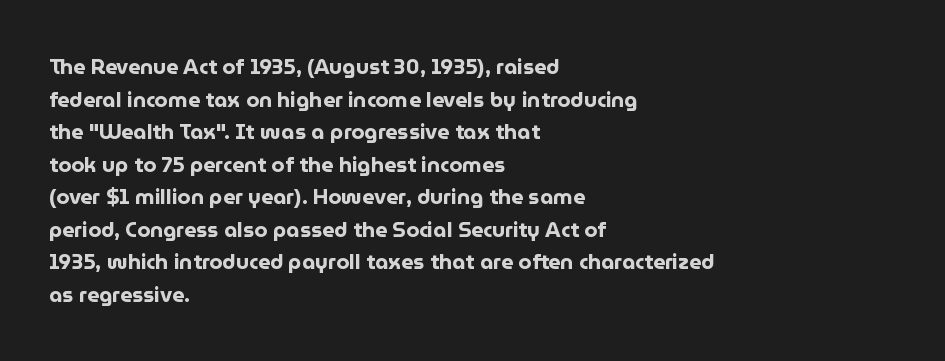
Q: Is the text bold? A: Yes.
Q: Is the text italic (slanted)? A: No, it is upright.
Q: Is the text underlined? A: No.
Q: How is the paragraph aligned? A: Left-aligned.
Q: Is the spacing between letters normal or unusually wide? A: Normal.
Q: Is the spacing between lines tight, normal or loose? A: Normal.
